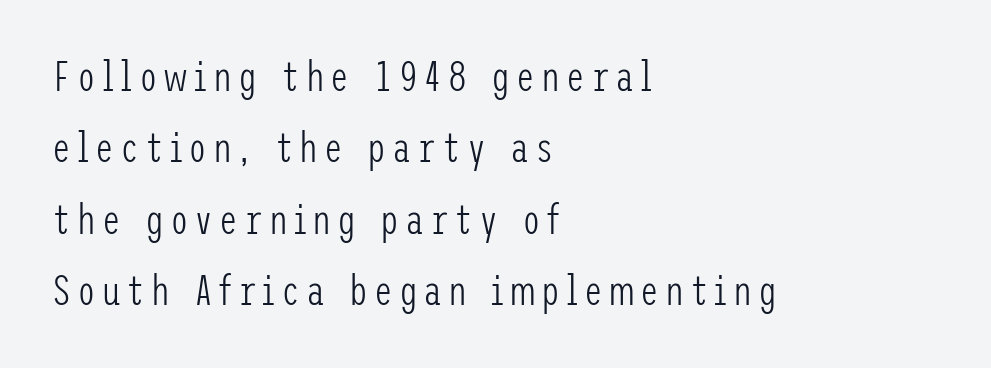
The area under the type is left untouched. Stems and bowls with no extra thickness — not bold. The designer left line spacing at the default. Classification — sans serif.
